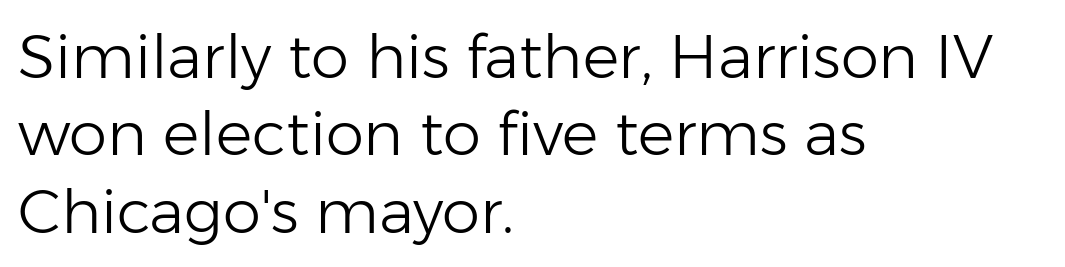
The image shows 61 px light sans-serif type, upright; set left-aligned, normal line spacing (1.27x), normal letter spacing, not underlined; low stroke contrast and a medium x-height.
